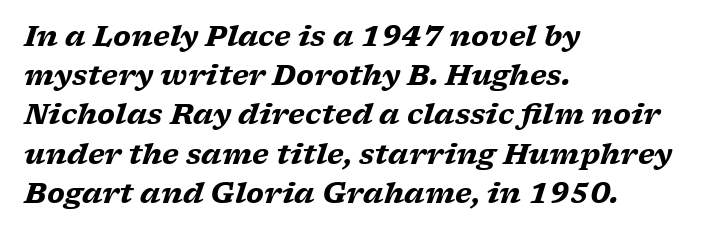
{"serif": "yes", "italic": "yes", "lean": "right", "slant_degrees": 17, "bold": "yes", "weight": "heavy", "width": "wide", "stroke_contrast": "low", "x_height": "medium", "monospaced": "no", "underline": "no", "align": "left", "line_spacing": "normal", "line_spacing_ratio": 1.4, "letter_spacing": "normal", "letter_spacing_em": 0.0, "glyph_px": 28}
